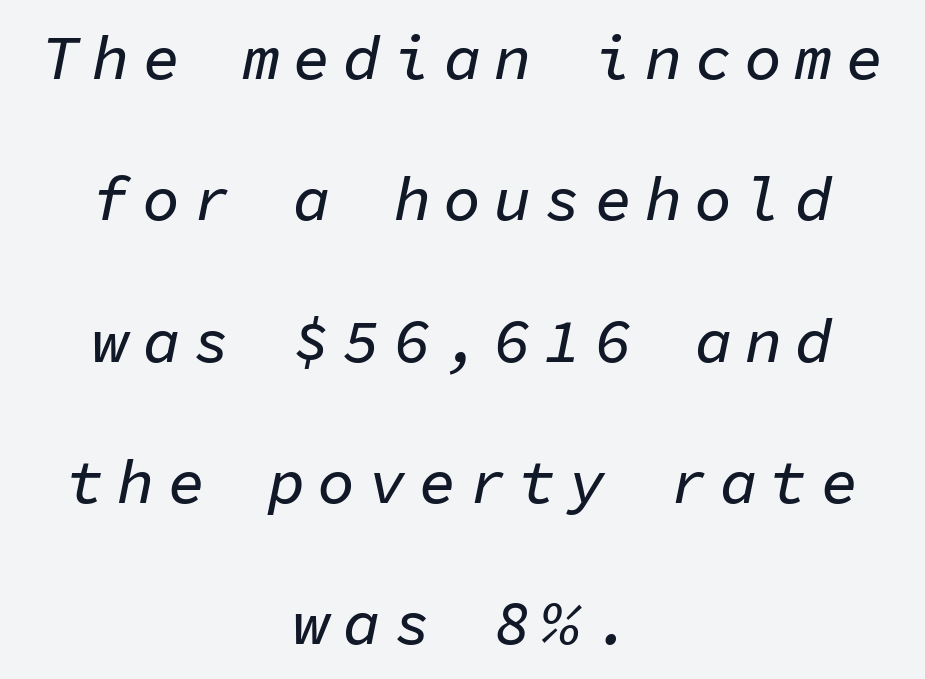
The image shows 62 px text type, italic (leaning right), monospaced; set centered, loose line spacing (2.28x), unusually wide letter spacing (+0.21 em), not underlined; low stroke contrast and a medium x-height.
